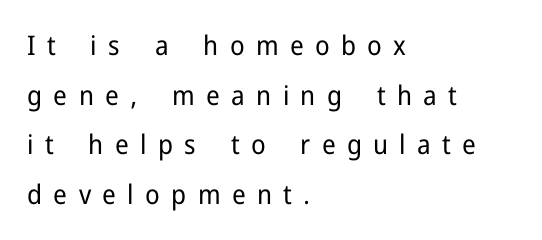
Unmarked baselines from the first word to the last. One-word summary of the alignment: left. A light-to-regular cut is what we see here. A typesetter would call this heavily tracked-out type. Italic? Not at all — the glyphs are vertical.
